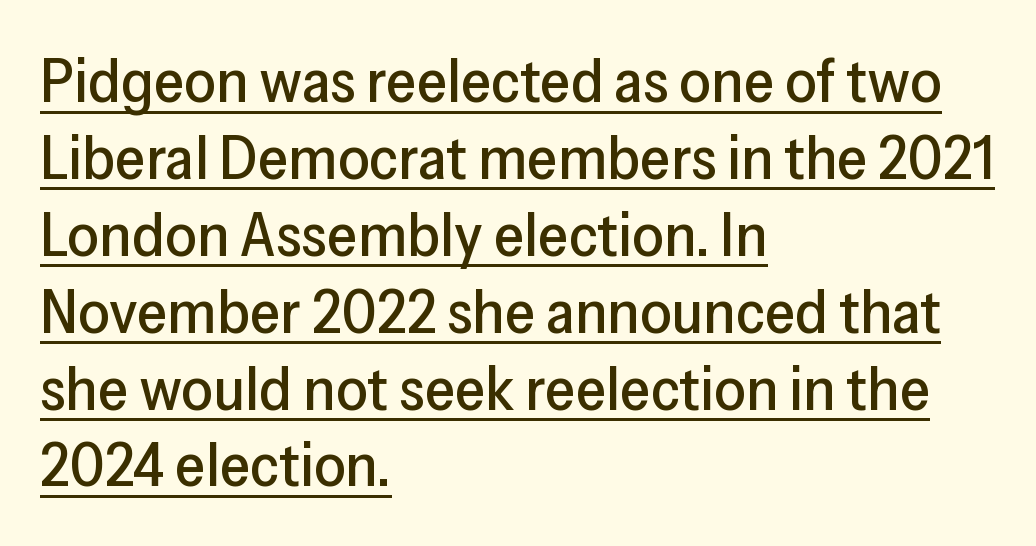
{"serif": "no", "italic": "no", "width": "normal", "stroke_contrast": "low", "x_height": "medium", "monospaced": "no", "underline": "yes", "align": "left", "line_spacing_ratio": 1.24, "letter_spacing": "normal", "letter_spacing_em": 0.0, "glyph_px": 62}
